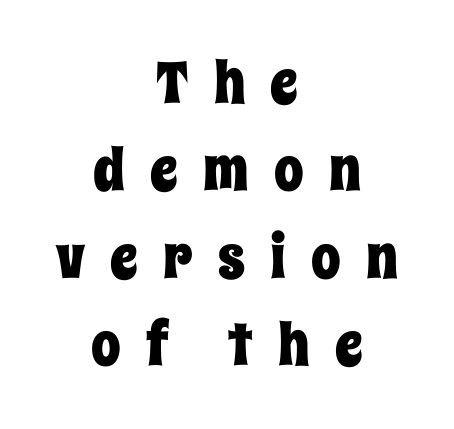
The image shows 59 px condensed type, upright; set centered, normal line spacing (1.48x), unusually wide letter spacing (+0.43 em), not underlined; low stroke contrast and a large x-height.
